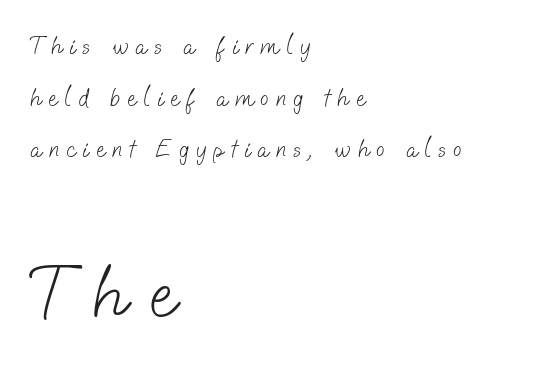
Q: Is the text bold? A: No.
Q: Is the typeface a serif or a sans-serif typeface? A: Sans-serif.
Q: Is the text underlined? A: No.
Q: How is the paragraph aligned? A: Left-aligned.
Q: Is the spacing between letters normal or unusually wide? A: Unusually wide.
Q: Is the spacing between lines tight, normal or loose? A: Loose.
Q: Which block of text is set in a larger size, the first (top) or the second (bottom)? A: The second (bottom) one.
Q: Width (condensed, normal, or wide)? A: Normal.
Q: Stroke contrast? A: Low.
Q: x-height? A: Small.
Q: Monospaced? A: No.
